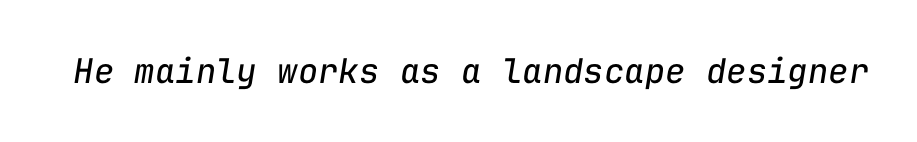
{"italic": "yes", "lean": "right", "slant_degrees": 9, "bold": "no", "weight": "regular", "width": "normal", "stroke_contrast": "low", "x_height": "medium", "monospaced": "yes", "underline": "no", "letter_spacing": "normal", "letter_spacing_em": 0.0, "glyph_px": 34}
